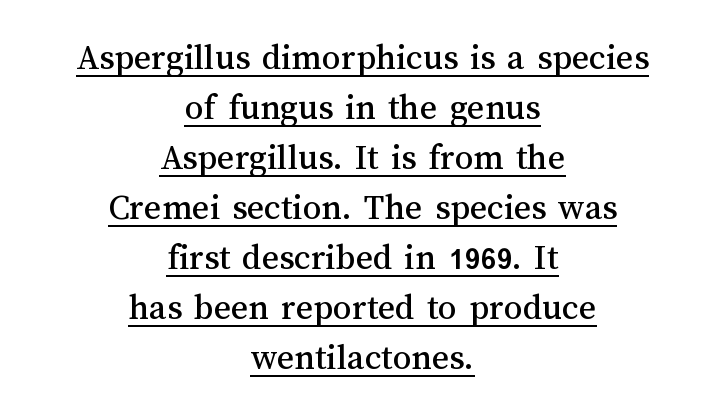
Notice how a bar underscores the lettering throughout. The specimen reads as upright at a glance. A typesetter would call this proportional, since set widths differ per character. Observe the ordinary spacing: letters are neighbours, not strangers. The setting favours the middle, as headings and verse often do. Line spacing here is normal.
